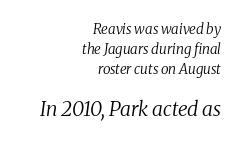
The image shows 20 px text type, italic (leaning right); set right-aligned, normal line spacing (1.43x), normal letter spacing, not underlined; the second (bottom) block is 1.43x larger.
